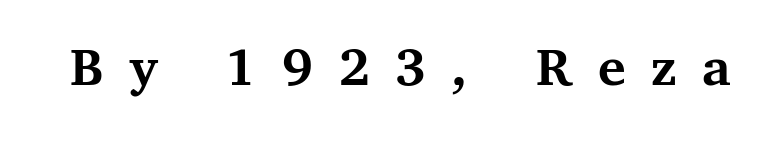
The image shows 58 px semibold serif type, upright; set unusually wide letter spacing (+0.44 em), not underlined; medium stroke contrast and a medium x-height.
